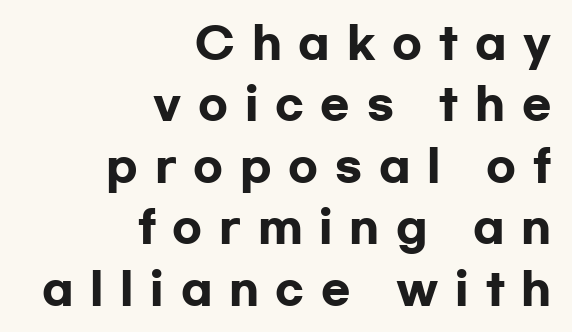
The image shows 43 px heavy, wide sans-serif type, upright; set right-aligned, normal line spacing (1.43x), unusually wide letter spacing (+0.39 em), not underlined; low stroke contrast and a medium x-height.
